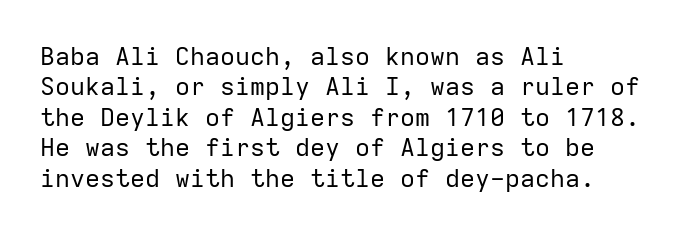
Nope, not italic — everything's standing straight. Only glyphs here, with clear space below each row. Leftover space on each line is placed entirely after the last word. The gaps between neighbouring characters are ordinary and unremarkable. A light-to-regular cut is what we see here.
